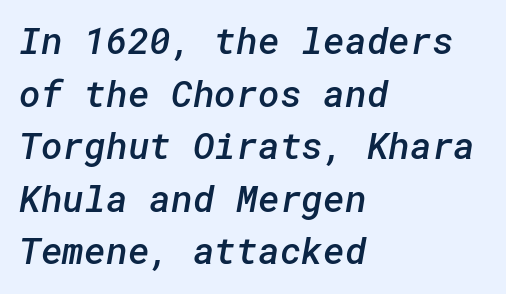
{"serif": "no", "bold": "semi", "weight": "semibold", "width": "normal", "stroke_contrast": "low", "x_height": "medium", "underline": "no", "align": "left", "line_spacing": "normal", "line_spacing_ratio": 1.42, "letter_spacing": "normal", "letter_spacing_em": 0.0, "glyph_px": 37}
